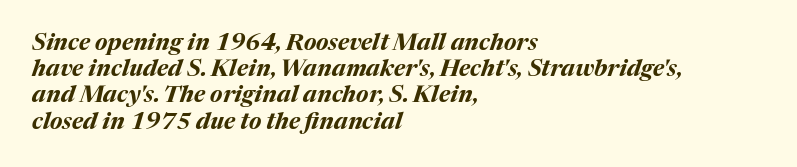
The image shows 23 px bold type, italic (leaning right); set left-aligned, tight line spacing (1.14x), normal letter spacing, not underlined.
